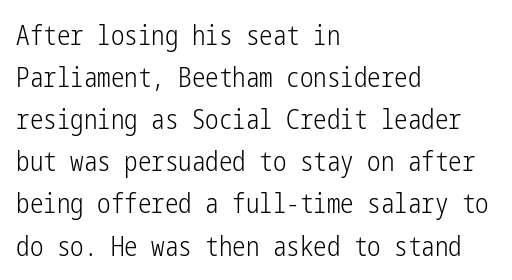
The image shows 27 px text type, upright; set left-aligned, normal line spacing (1.56x), normal letter spacing, not underlined.
